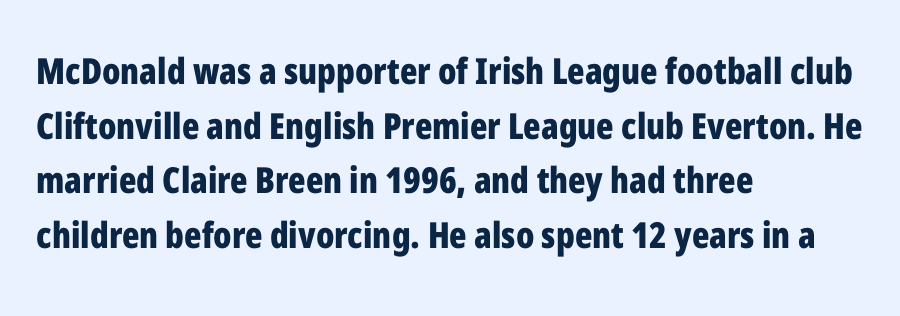
{"serif": "no", "italic": "no", "bold": "yes", "weight": "bold", "width": "condensed", "stroke_contrast": "low", "x_height": "medium", "monospaced": "no", "underline": "no", "align": "left", "line_spacing": "normal", "line_spacing_ratio": 1.52, "letter_spacing": "normal", "letter_spacing_em": 0.0, "glyph_px": 36}
